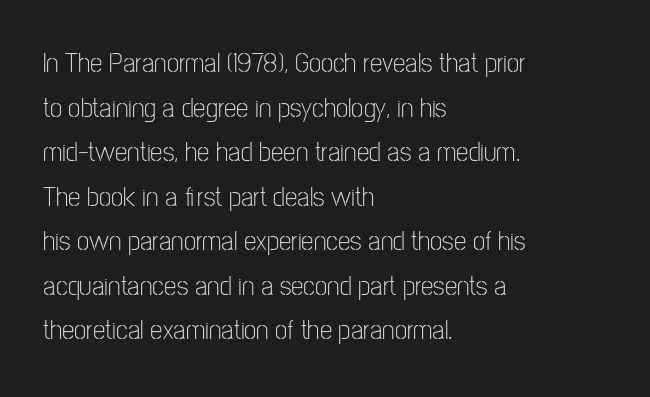
{"serif": "no", "italic": "no", "bold": "no", "weight": "light", "width": "condensed", "stroke_contrast": "low", "x_height": "medium", "monospaced": "no", "underline": "no", "align": "left", "line_spacing": "normal", "line_spacing_ratio": 1.59, "letter_spacing": "normal", "letter_spacing_em": 0.0, "glyph_px": 28}
